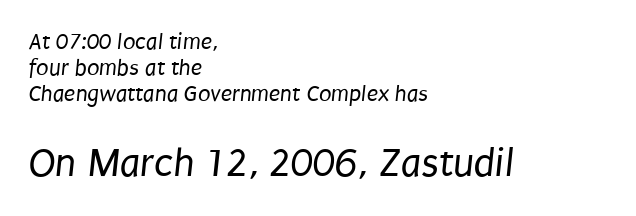
{"serif": "no", "bold": "no", "weight": "regular", "width": "condensed", "stroke_contrast": "low", "x_height": "large", "monospaced": "no", "underline": "no", "align": "left", "line_spacing": "tight", "line_spacing_ratio": 1.13, "letter_spacing": "normal", "letter_spacing_em": 0.0, "larger_block": "second", "size_ratio": 1.78, "glyph_px": 41}
